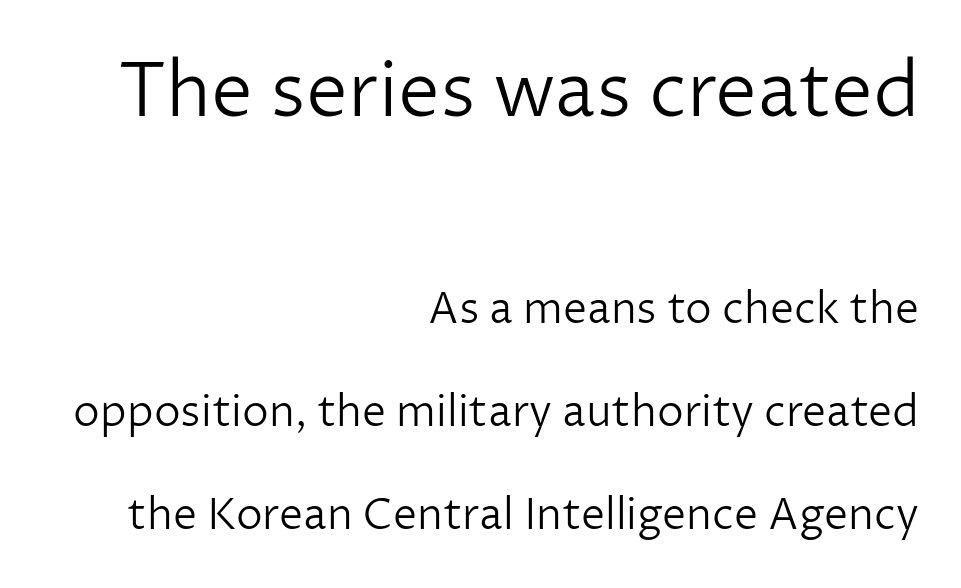
The image shows 75 px light sans-serif type, upright; set right-aligned, loose line spacing (2.39x), normal letter spacing, not underlined; the first (top) block is 1.74x larger; low stroke contrast and a medium x-height.
